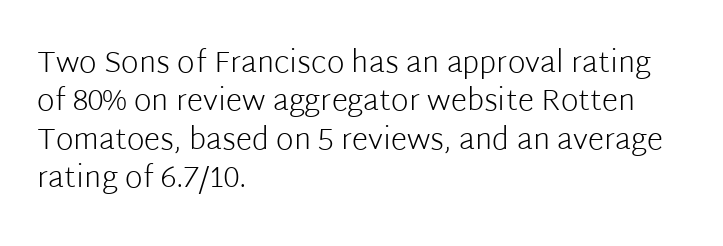
Q: Is the text bold? A: No.
Q: Is the text italic (slanted)? A: No, it is upright.
Q: Is the typeface a serif or a sans-serif typeface? A: Sans-serif.
Q: Is the text underlined? A: No.
Q: How is the paragraph aligned? A: Left-aligned.
Q: Is the spacing between letters normal or unusually wide? A: Normal.
Q: Is the spacing between lines tight, normal or loose? A: Normal.
Q: Width (condensed, normal, or wide)? A: Normal.
Q: Stroke contrast? A: Low.
Q: x-height? A: Medium.
Q: Monospaced? A: No.
